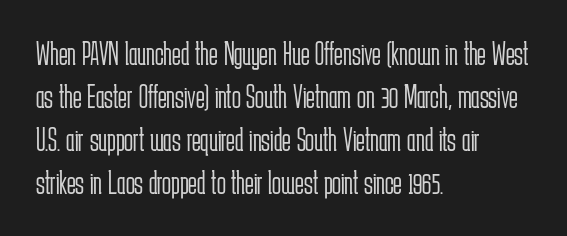
Proportional: the letters do not fall into vertical columns. Designer's note — italics off, roman on. This sample is left-justified, so line endings fall wherever the words run out. Beneath every word, the page is bare.
